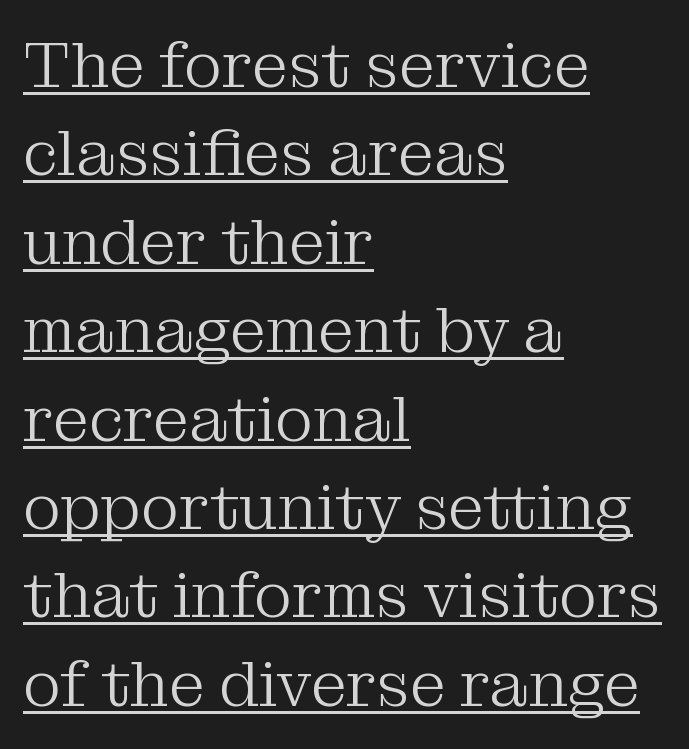
The image shows 65 px light serif type, upright; set left-aligned, normal line spacing (1.36x), normal letter spacing, underlined; medium stroke contrast and a medium x-height.
